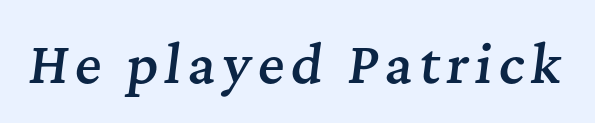
The image shows 51 px semibold serif type, italic (leaning right); set not underlined; medium stroke contrast and a medium x-height.
